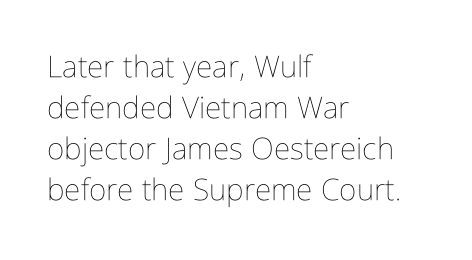
Q: Is the text bold? A: No.
Q: Is the text italic (slanted)? A: No, it is upright.
Q: Is the text underlined? A: No.
Q: How is the paragraph aligned? A: Left-aligned.
Q: Is the spacing between letters normal or unusually wide? A: Normal.
Q: Is the spacing between lines tight, normal or loose? A: Normal.
Q: Width (condensed, normal, or wide)? A: Condensed.
Q: Stroke contrast? A: Low.
Q: x-height? A: Medium.
Q: Monospaced? A: No.
